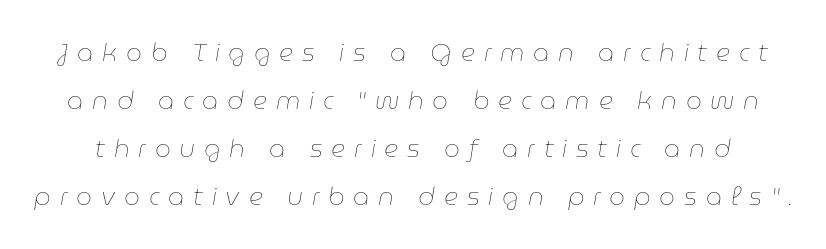
The image shows 25 px text type, italic (leaning right); set loose line spacing (1.92x), unusually wide letter spacing (+0.35 em), not underlined.
